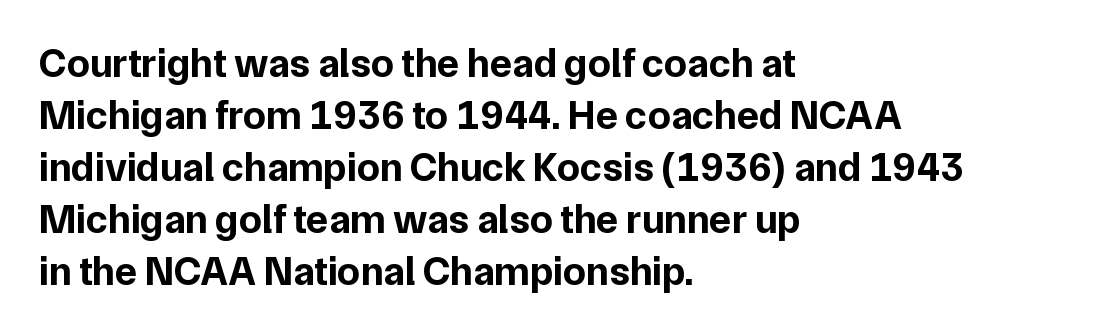
Rule under the text: the space is simply empty. Does the weight exceed regular? Yes, all the way to bold. The face used here is a sans, in the tradition of grotesques and geometrics. In terms of letterspacing, this is plain default setting. You could not count columns in this text — the font is proportionally spaced. Does the lettering tilt? It doesn't — this is upright.
